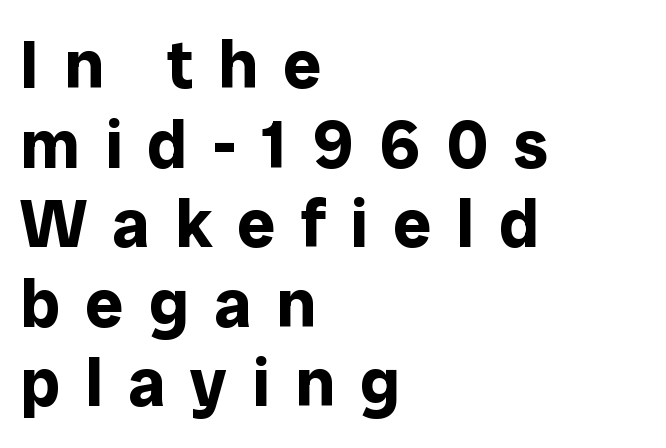
This sample uses a sans-serif face. A clean baseline with only descenders dipping below it. You could only call the tracking loose — the letters float apart. Notice how thick the strokes are: this is what a full bold looks like. The setting favours the left margin, as ordinary paragraphs usually do.
